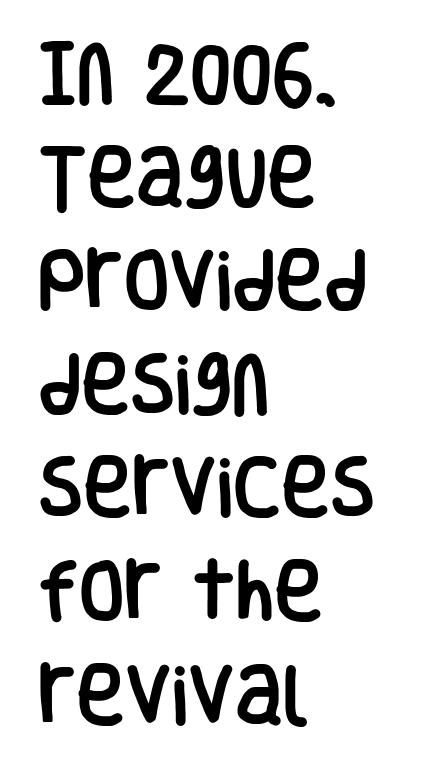
Q: Is the text italic (slanted)? A: No, it is upright.
Q: Is the typeface a serif or a sans-serif typeface? A: Sans-serif.
Q: Is the text underlined? A: No.
Q: How is the paragraph aligned? A: Left-aligned.
Q: Is the spacing between letters normal or unusually wide? A: Normal.
Q: Is the spacing between lines tight, normal or loose? A: Normal.
Q: Width (condensed, normal, or wide)? A: Condensed.
Q: Stroke contrast? A: Low.
Q: x-height? A: Large.
Q: Monospaced? A: No.
